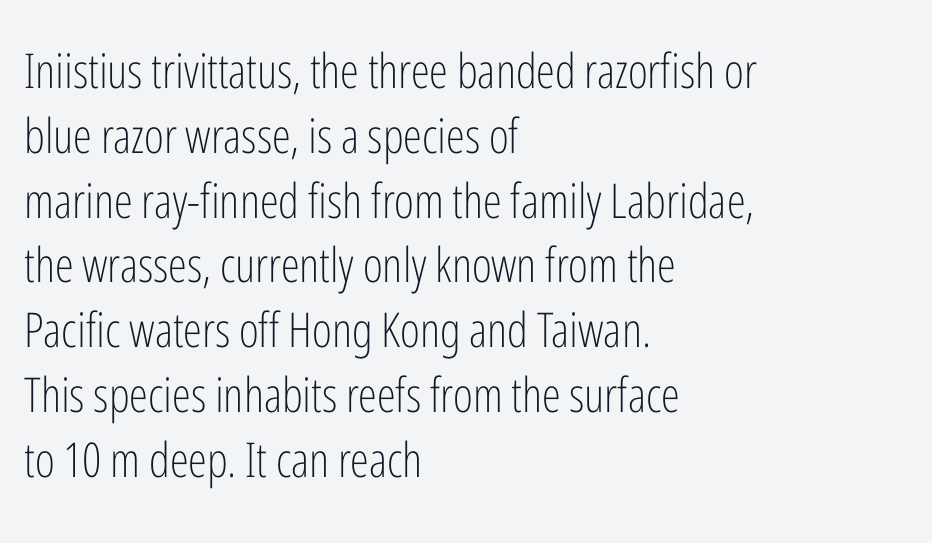
Q: Is the text bold? A: No.
Q: Is the text italic (slanted)? A: No, it is upright.
Q: Is the typeface a serif or a sans-serif typeface? A: Sans-serif.
Q: Is the text underlined? A: No.
Q: How is the paragraph aligned? A: Left-aligned.
Q: Is the spacing between letters normal or unusually wide? A: Normal.
Q: Is the spacing between lines tight, normal or loose? A: Normal.
Q: Width (condensed, normal, or wide)? A: Condensed.
Q: Stroke contrast? A: Low.
Q: x-height? A: Medium.
Q: Monospaced? A: No.
